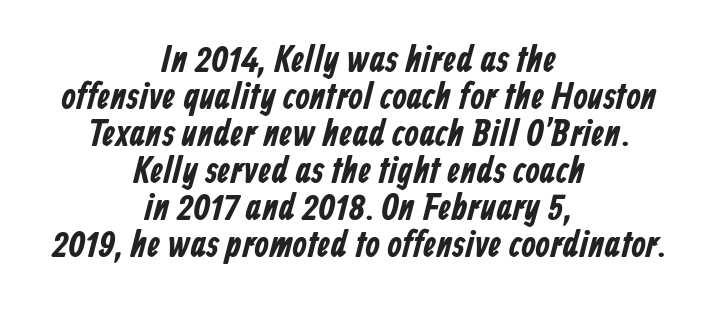
Reading down the column, the eye jumps only a short way to each next line. A bare baseline throughout the passage. One-word summary of the alignment: center. Caption: standard tracking, unaltered.
